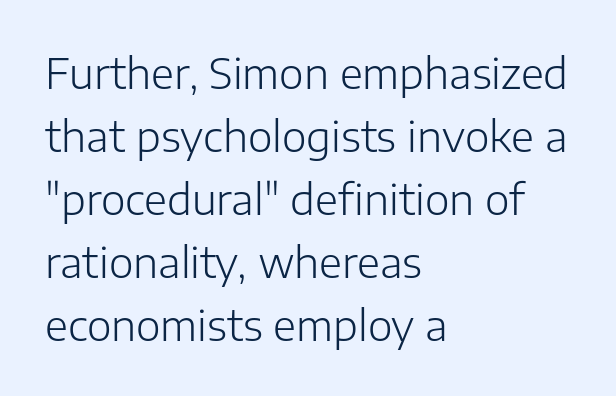
Teacher's note: observe the even left margin — that is flush-left alignment. This block has exactly the height ordinary leading produces. Serif or sans? Sans — the stroke terminals are bare. This is not heavy type; no bold has been used. Spacing between characters is what you'd get straight out of the box. These lines were composed using upright roman letters.
